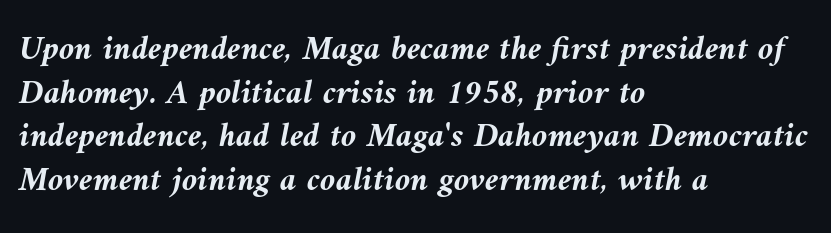
Q: Is the text bold? A: Yes.
Q: Is the text italic (slanted)? A: Yes, it leans left by about 9 degrees.
Q: Is the text underlined? A: No.
Q: How is the paragraph aligned? A: Left-aligned.
Q: Is the spacing between letters normal or unusually wide? A: Normal.
Q: Is the spacing between lines tight, normal or loose? A: Normal.
Q: Width (condensed, normal, or wide)? A: Normal.
Q: Stroke contrast? A: Medium.
Q: x-height? A: Medium.
Q: Monospaced? A: No.
